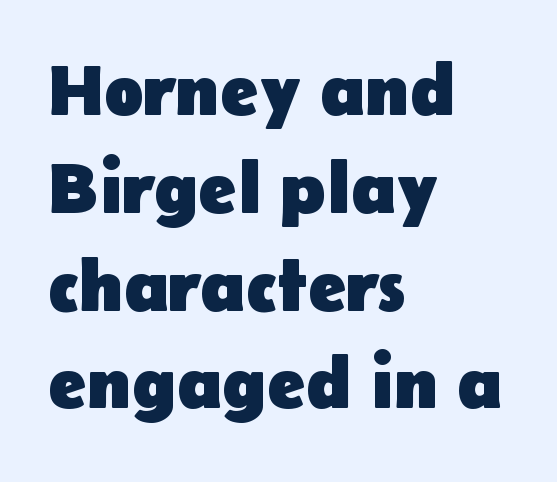
The image shows 73 px heavy sans-serif type, upright; set left-aligned, normal line spacing (1.34x), normal letter spacing, not underlined; low stroke contrast and a medium x-height.
